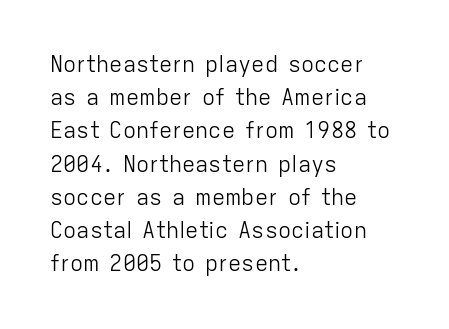
The image shows 22 px text type, upright; set left-aligned, normal line spacing (1.51x), normal letter spacing, not underlined.
